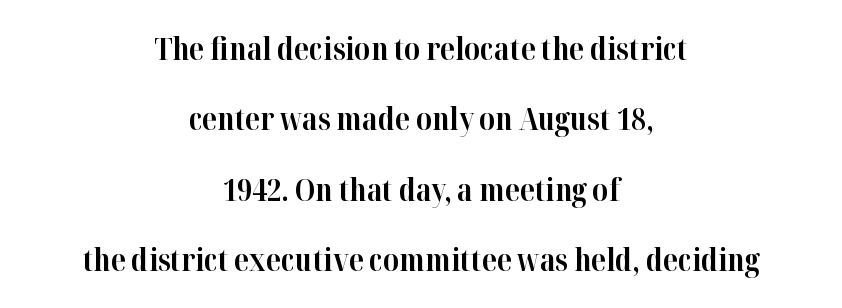
The image shows 30 px bold serif type, upright; set centered, loose line spacing (2.35x), normal letter spacing, not underlined; high stroke contrast and a medium x-height.
